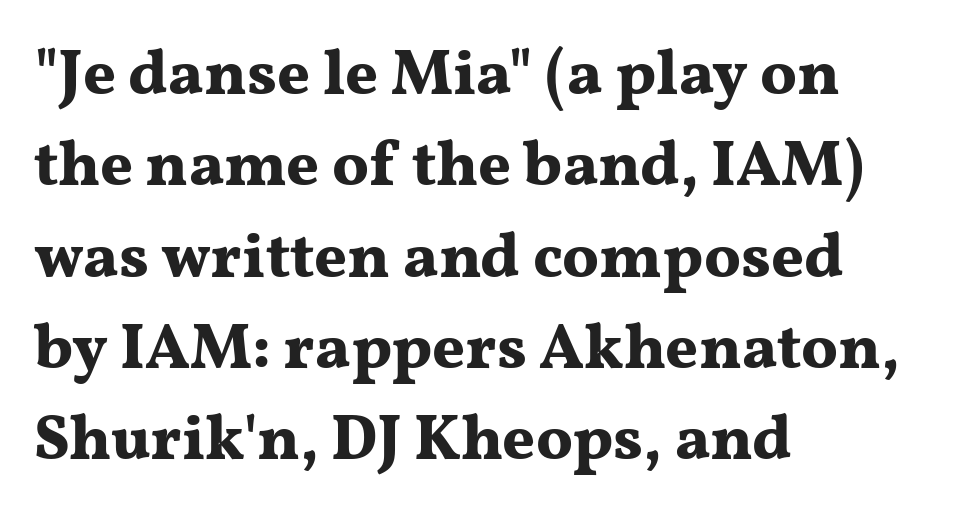
The image shows 63 px bold, wide serif type, upright; set left-aligned, normal line spacing (1.45x), normal letter spacing, not underlined; medium stroke contrast and a medium x-height.
